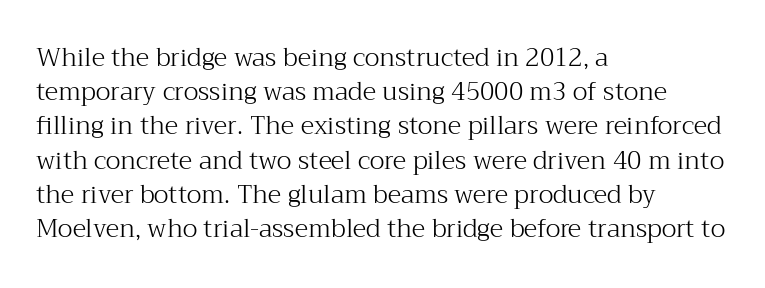
The area under the type is left untouched. A roman cut, with each character standing at attention. Observe the ordinary spacing: letters are neighbours, not strangers. Notice how the passage keeps a crisp vertical edge on the left only.
